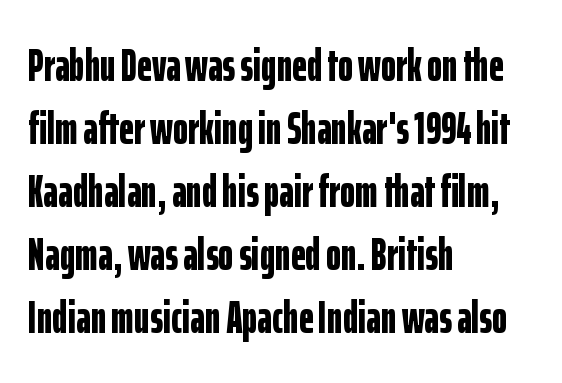
Q: Is the text bold? A: Yes.
Q: Is the text italic (slanted)? A: No, it is upright.
Q: Is the typeface a serif or a sans-serif typeface? A: Sans-serif.
Q: Is the text underlined? A: No.
Q: How is the paragraph aligned? A: Left-aligned.
Q: Is the spacing between letters normal or unusually wide? A: Normal.
Q: Is the spacing between lines tight, normal or loose? A: Normal.
Q: Width (condensed, normal, or wide)? A: Condensed.
Q: Stroke contrast? A: Low.
Q: x-height? A: Medium.
Q: Monospaced? A: No.
